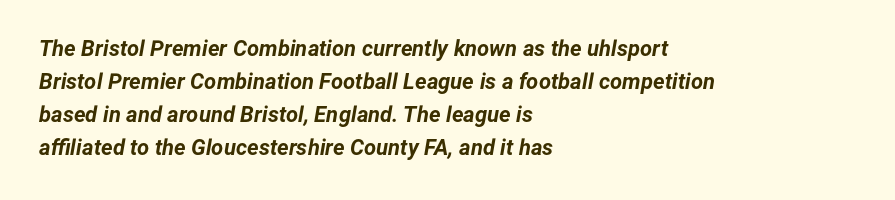
The image shows 22 px bold type, italic (leaning right); set left-aligned, normal line spacing (1.5x), normal letter spacing, not underlined.
